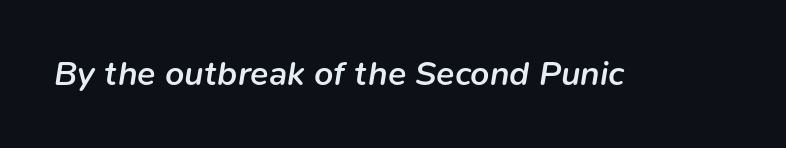
The image shows 34 px semibold type, italic (leaning right); set normal letter spacing, not underlined; low stroke contrast and a medium x-height.
